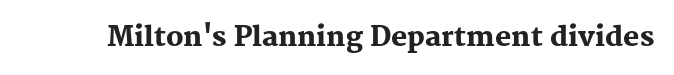
{"italic": "no", "bold": "yes", "underline": "no", "letter_spacing": "normal", "letter_spacing_em": 0.0, "glyph_px": 27}
